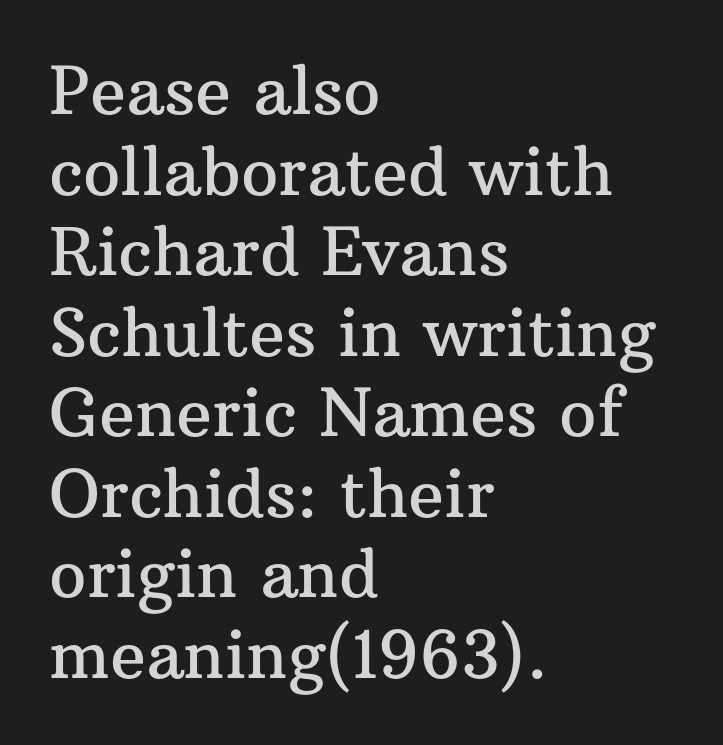
The image shows 66 px serif type, upright; set left-aligned, line spacing 1.22x, normal letter spacing, not underlined; medium stroke contrast and a medium x-height.
